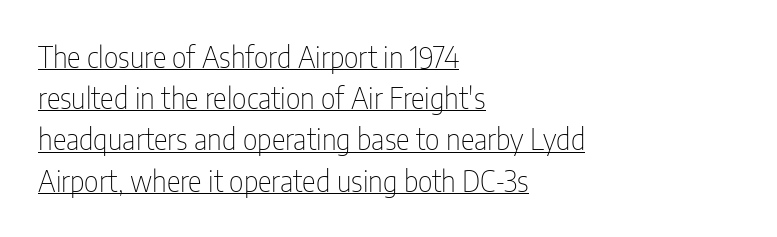
{"serif": "no", "italic": "no", "bold": "no", "weight": "thin", "width": "condensed", "stroke_contrast": "low", "x_height": "medium", "monospaced": "no", "underline": "yes", "align": "left", "line_spacing": "normal", "line_spacing_ratio": 1.42, "letter_spacing": "normal", "letter_spacing_em": 0.0, "glyph_px": 29}
